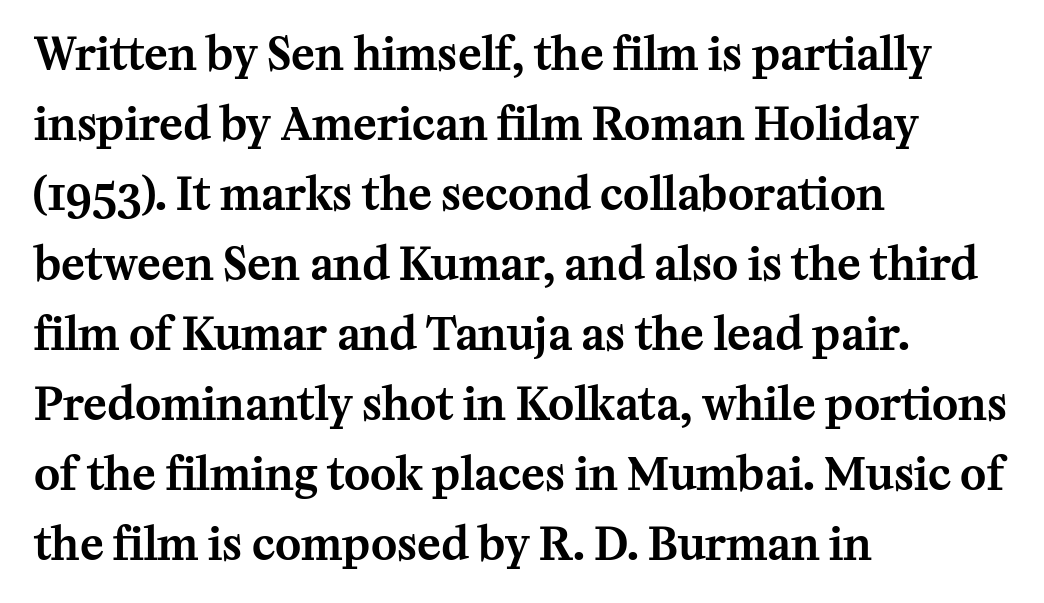
Q: Is the text italic (slanted)? A: No, it is upright.
Q: Is the typeface a serif or a sans-serif typeface? A: Serif.
Q: Is the text underlined? A: No.
Q: How is the paragraph aligned? A: Left-aligned.
Q: Is the spacing between letters normal or unusually wide? A: Normal.
Q: Is the spacing between lines tight, normal or loose? A: Normal.
Q: Width (condensed, normal, or wide)? A: Normal.
Q: Stroke contrast? A: Medium.
Q: x-height? A: Medium.
Q: Monospaced? A: No.
